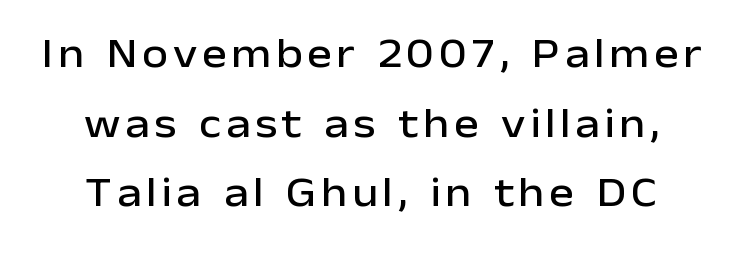
Think of a printed novel: that variable character pitch is what you see here. Posture: straight, roman, zero tilt. Notice how descenders clear the ascenders below comfortably — that's standard leading. The characters display no serif detailing; their extremities are plain. The area under the type is left untouched.
